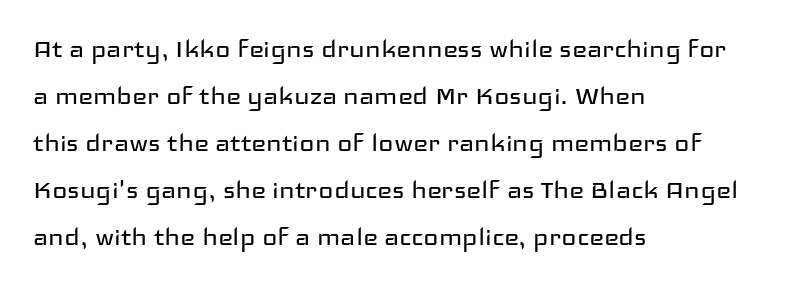
{"serif": "no", "italic": "no", "bold": "no", "weight": "regular", "width": "wide", "stroke_contrast": "low", "x_height": "medium", "monospaced": "no", "underline": "no", "align": "left", "line_spacing": "normal", "line_spacing_ratio": 1.47, "letter_spacing": "normal", "letter_spacing_em": 0.0, "glyph_px": 32}
